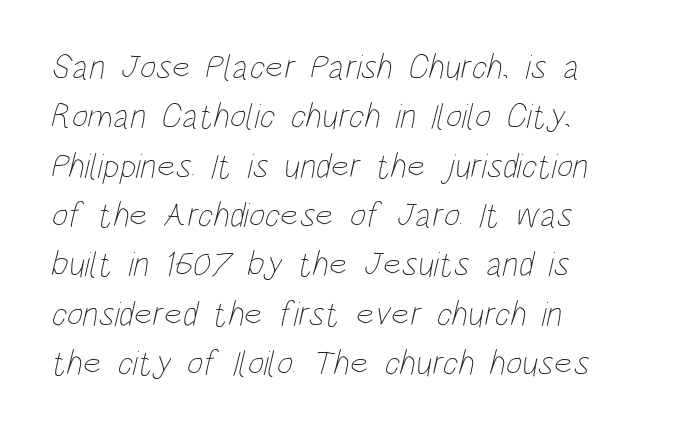
The passage shown is typed in a proportional face where columns would drift. Normally led — the rows are evenly, conventionally spaced. Reading down the block, your eye returns to a fixed left position each line. Rule under the text: the space is simply empty. Each stroke keeps to a modest, everyday thickness or less.
